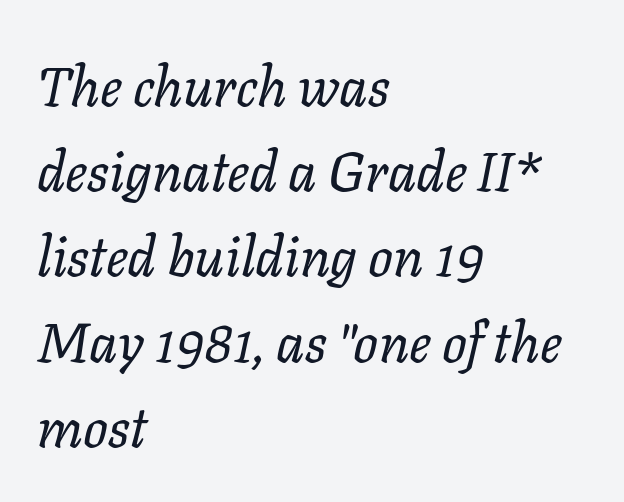
Q: Is the text bold? A: No.
Q: Is the text italic (slanted)? A: Yes, it leans right by about 11 degrees.
Q: Is the text underlined? A: No.
Q: How is the paragraph aligned? A: Left-aligned.
Q: Is the spacing between letters normal or unusually wide? A: Normal.
Q: Is the spacing between lines tight, normal or loose? A: Normal.
Q: Width (condensed, normal, or wide)? A: Normal.
Q: Stroke contrast? A: Low.
Q: x-height? A: Medium.
Q: Monospaced? A: No.
